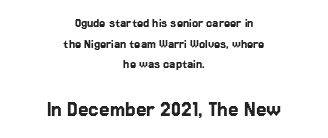
The gap between lines stays unmarked. Is the lower block the larger one? Yes — the lower block carries the bigger type. Teacher's note: observe the equal gaps on both sides — that is centered alignment. It's the straight-up-and-down kind of type. Rows of type keep a routine distance in the vertical direction. The type is set solid horizontally, with unmodified tracking.
